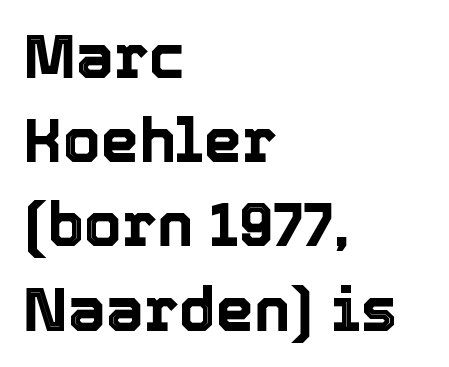
{"italic": "no", "width": "normal", "x_height": "medium", "monospaced": "no", "underline": "no", "align": "left", "line_spacing": "normal", "line_spacing_ratio": 1.38, "letter_spacing": "normal", "letter_spacing_em": 0.0, "glyph_px": 61}
